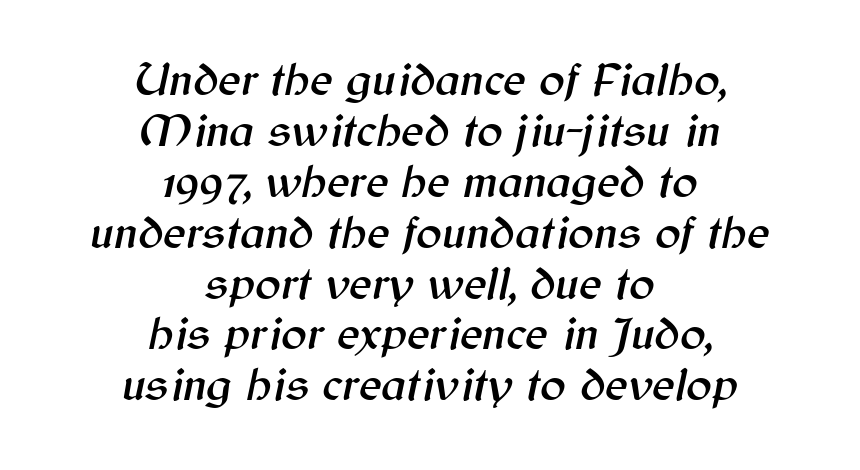
Honestly, the letter spacing is just normal — you wouldn't notice it. Line spacing here is tight. Decoration check: the copy has no underline. Spacing verdict: proportional, widths tailored to each character. The paragraph has two soft edges and a firm central axis. Slant detected: the letters are inclined.
